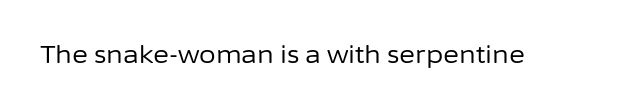
The image shows 24 px text type, upright; set normal letter spacing, not underlined.
